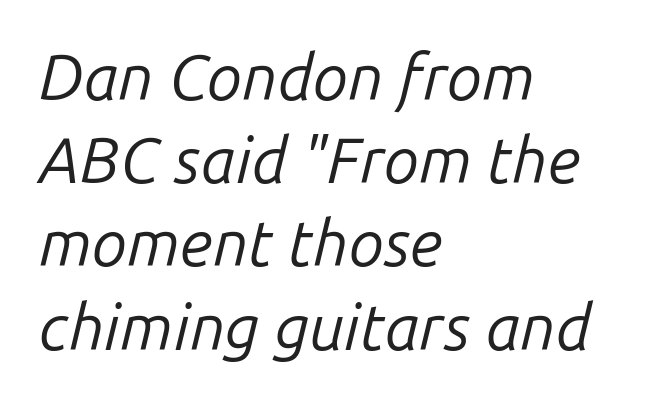
{"italic": "yes", "lean": "right", "slant_degrees": 14, "bold": "no", "weight": "regular", "width": "normal", "stroke_contrast": "low", "x_height": "medium", "monospaced": "no", "underline": "no", "align": "left", "line_spacing": "normal", "line_spacing_ratio": 1.3, "letter_spacing": "normal", "letter_spacing_em": 0.0, "glyph_px": 64}
